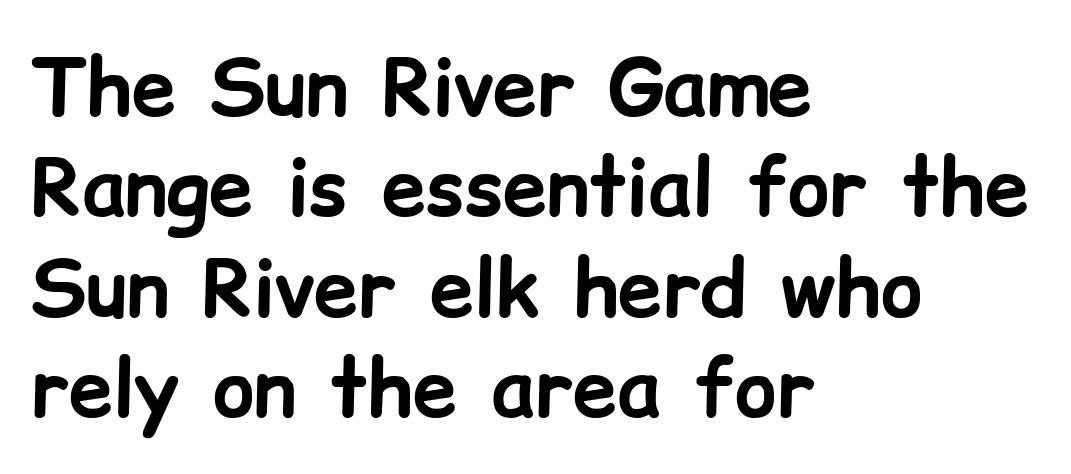
Q: Is the text bold? A: Yes.
Q: Is the text italic (slanted)? A: No, it is upright.
Q: Is the typeface a serif or a sans-serif typeface? A: Sans-serif.
Q: Is the text underlined? A: No.
Q: How is the paragraph aligned? A: Left-aligned.
Q: Is the spacing between letters normal or unusually wide? A: Normal.
Q: Is the spacing between lines tight, normal or loose? A: Normal.
Q: Width (condensed, normal, or wide)? A: Normal.
Q: Stroke contrast? A: Low.
Q: x-height? A: Medium.
Q: Monospaced? A: No.
